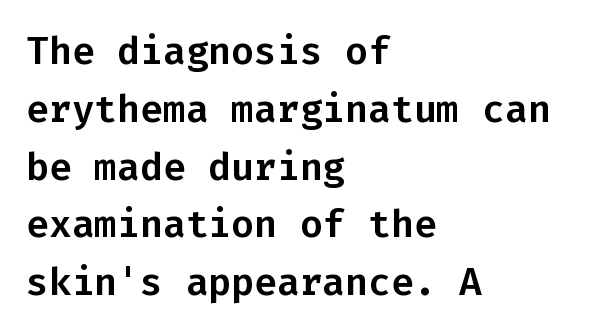
Q: Is the text italic (slanted)? A: No, it is upright.
Q: Is the typeface a serif or a sans-serif typeface? A: Sans-serif.
Q: Is the text underlined? A: No.
Q: How is the paragraph aligned? A: Left-aligned.
Q: Is the spacing between letters normal or unusually wide? A: Normal.
Q: Is the spacing between lines tight, normal or loose? A: Normal.
Q: Width (condensed, normal, or wide)? A: Normal.
Q: Stroke contrast? A: Low.
Q: x-height? A: Medium.
Q: Monospaced? A: Yes.
